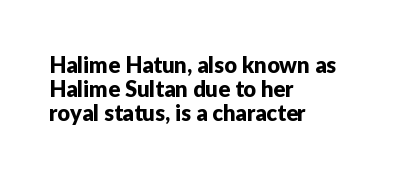
{"italic": "no", "underline": "no", "align": "left", "line_spacing": "tight", "line_spacing_ratio": 1.08, "letter_spacing": "normal", "letter_spacing_em": 0.0, "glyph_px": 22}
